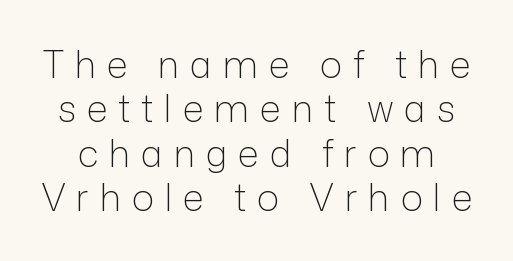
{"serif": "no", "italic": "no", "bold": "no", "weight": "light", "width": "normal", "stroke_contrast": "low", "x_height": "medium", "monospaced": "no", "underline": "no", "line_spacing_ratio": 1.2, "letter_spacing": "wide", "letter_spacing_em": 0.29, "glyph_px": 37}
